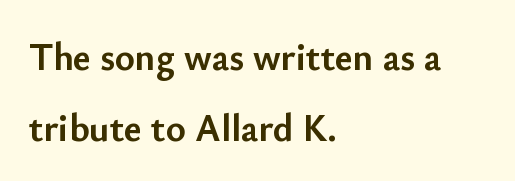
Q: Is the text bold? A: Yes.
Q: Is the text italic (slanted)? A: No, it is upright.
Q: Is the typeface a serif or a sans-serif typeface? A: Sans-serif.
Q: Is the text underlined? A: No.
Q: How is the paragraph aligned? A: Left-aligned.
Q: Is the spacing between letters normal or unusually wide? A: Normal.
Q: Width (condensed, normal, or wide)? A: Normal.
Q: Stroke contrast? A: Low.
Q: x-height? A: Small.
Q: Monospaced? A: No.
